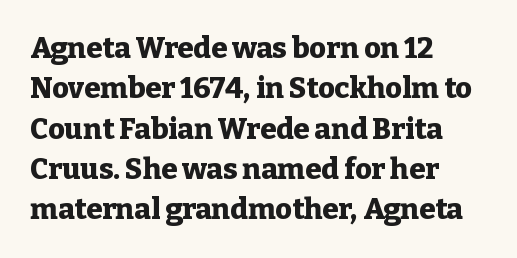
{"serif": "yes", "italic": "no", "bold": "yes", "weight": "heavy", "width": "normal", "stroke_contrast": "low", "x_height": "medium", "monospaced": "no", "underline": "no", "align": "left", "line_spacing": "normal", "line_spacing_ratio": 1.39, "letter_spacing": "normal", "letter_spacing_em": 0.0, "glyph_px": 29}
